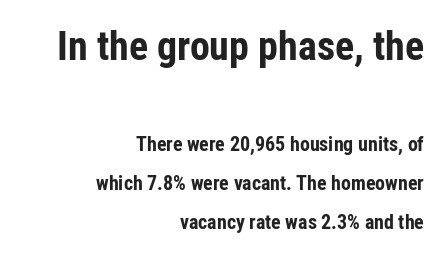
The image shows 40 px bold, condensed sans-serif type, upright; set right-aligned, loose line spacing (1.95x), normal letter spacing, not underlined; the first (top) block is 2.0x larger; low stroke contrast and a medium x-height.
